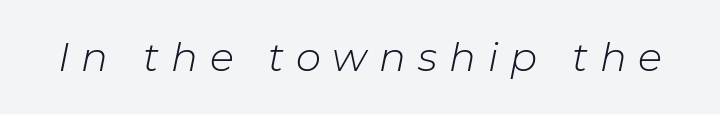
{"italic": "yes", "lean": "right", "slant_degrees": 11, "bold": "no", "weight": "light", "width": "normal", "stroke_contrast": "low", "x_height": "medium", "monospaced": "no", "underline": "no", "letter_spacing": "wide", "letter_spacing_em": 0.3, "glyph_px": 40}
